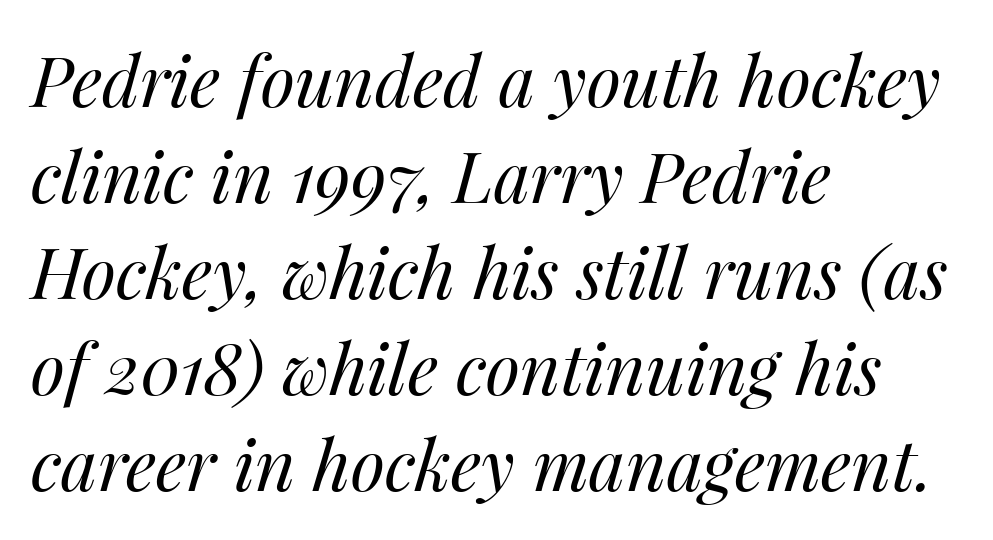
{"italic": "yes", "lean": "right", "slant_degrees": 14, "bold": "no", "weight": "regular", "width": "normal", "stroke_contrast": "medium", "x_height": "medium", "monospaced": "no", "underline": "no", "align": "left", "line_spacing": "normal", "line_spacing_ratio": 1.37, "letter_spacing": "normal", "letter_spacing_em": 0.0, "glyph_px": 70}
